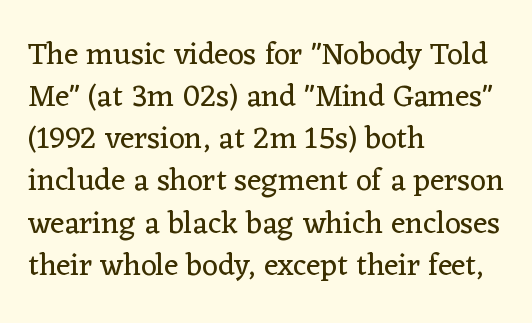
The image shows 31 px regular-weight serif type, upright; set left-aligned, normal line spacing (1.36x), normal letter spacing, not underlined; low stroke contrast and a medium x-height.
